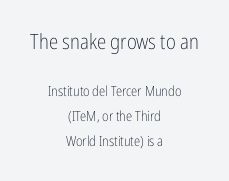
Q: Is the text bold? A: No.
Q: Is the text italic (slanted)? A: No, it is upright.
Q: Is the text underlined? A: No.
Q: How is the paragraph aligned? A: Centered.
Q: Is the spacing between letters normal or unusually wide? A: Normal.
Q: Which block of text is set in a larger size, the first (top) or the second (bottom)? A: The first (top) one.
